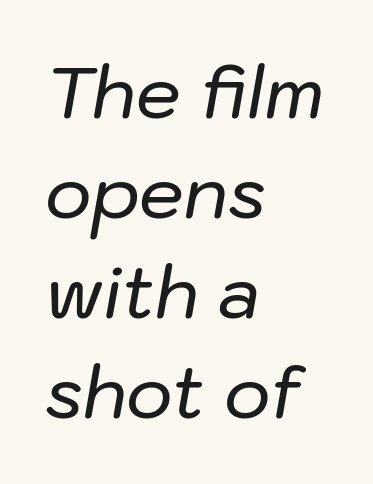
Q: Is the text italic (slanted)? A: Yes, it leans right by about 10 degrees.
Q: Is the text underlined? A: No.
Q: How is the paragraph aligned? A: Left-aligned.
Q: Is the spacing between letters normal or unusually wide? A: Normal.
Q: Is the spacing between lines tight, normal or loose? A: Normal.
Q: Width (condensed, normal, or wide)? A: Normal.
Q: Stroke contrast? A: Low.
Q: x-height? A: Medium.
Q: Monospaced? A: No.
